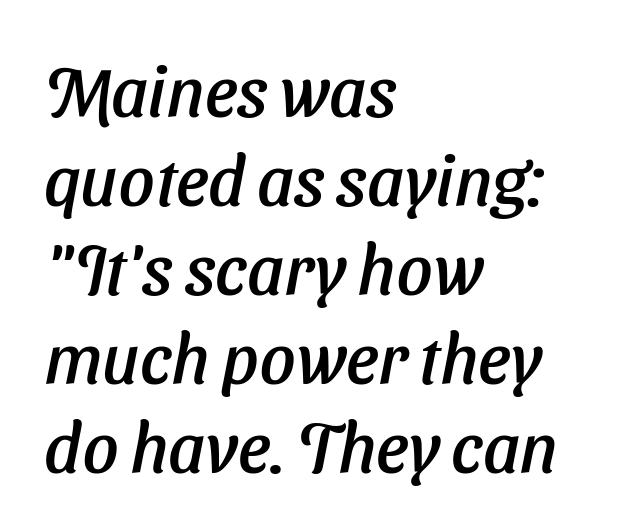
Q: Is the typeface a serif or a sans-serif typeface? A: Serif.
Q: Is the text underlined? A: No.
Q: How is the paragraph aligned? A: Left-aligned.
Q: Is the spacing between letters normal or unusually wide? A: Normal.
Q: Is the spacing between lines tight, normal or loose? A: Normal.
Q: Width (condensed, normal, or wide)? A: Normal.
Q: Stroke contrast? A: Low.
Q: x-height? A: Medium.
Q: Monospaced? A: No.
